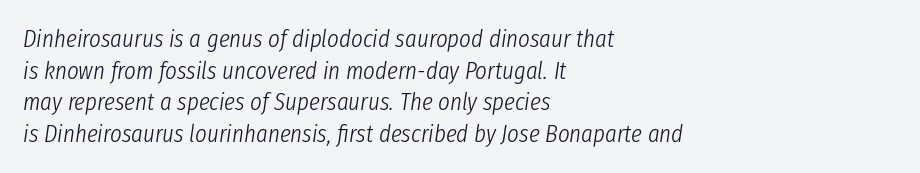
Q: Is the text bold? A: No.
Q: Is the text italic (slanted)? A: Yes, it leans right by about 8 degrees.
Q: Is the text underlined? A: No.
Q: How is the paragraph aligned? A: Left-aligned.
Q: Is the spacing between letters normal or unusually wide? A: Normal.
Q: Is the spacing between lines tight, normal or loose? A: Normal.
